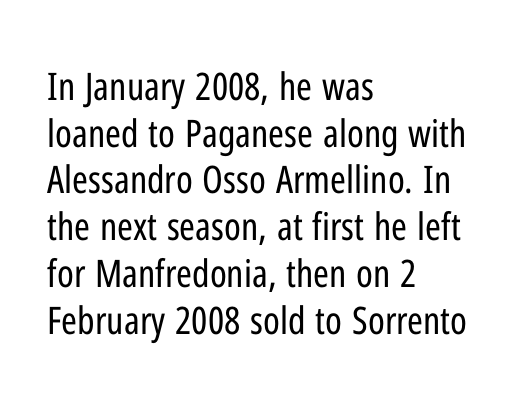
Q: Is the text bold? A: No.
Q: Is the text italic (slanted)? A: No, it is upright.
Q: Is the typeface a serif or a sans-serif typeface? A: Sans-serif.
Q: Is the text underlined? A: No.
Q: How is the paragraph aligned? A: Left-aligned.
Q: Is the spacing between letters normal or unusually wide? A: Normal.
Q: Width (condensed, normal, or wide)? A: Condensed.
Q: Stroke contrast? A: Low.
Q: x-height? A: Medium.
Q: Monospaced? A: No.
